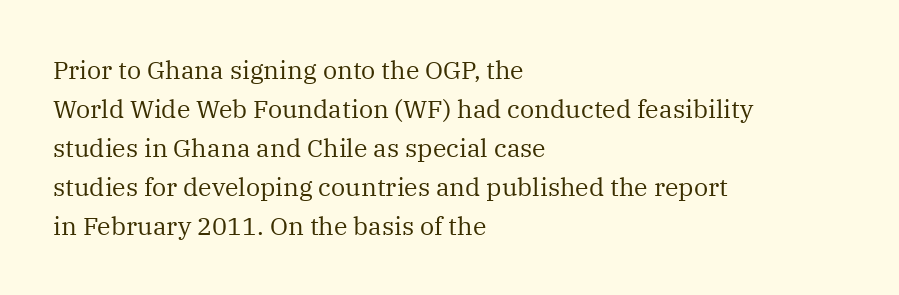
The image shows 25 px text type, upright; set left-aligned, normal line spacing (1.56x), normal letter spacing, not underlined.
